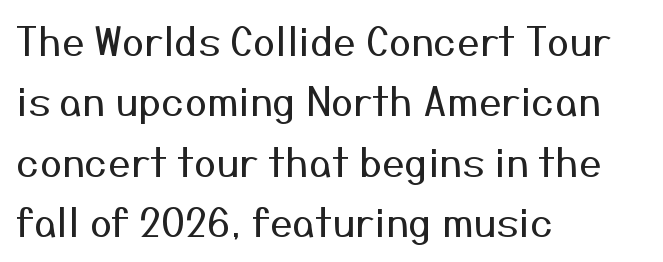
{"serif": "no", "italic": "no", "bold": "no", "weight": "regular", "width": "normal", "stroke_contrast": "medium", "x_height": "medium", "monospaced": "no", "underline": "no", "align": "left", "line_spacing": "normal", "line_spacing_ratio": 1.51, "letter_spacing": "normal", "letter_spacing_em": 0.0, "glyph_px": 40}
